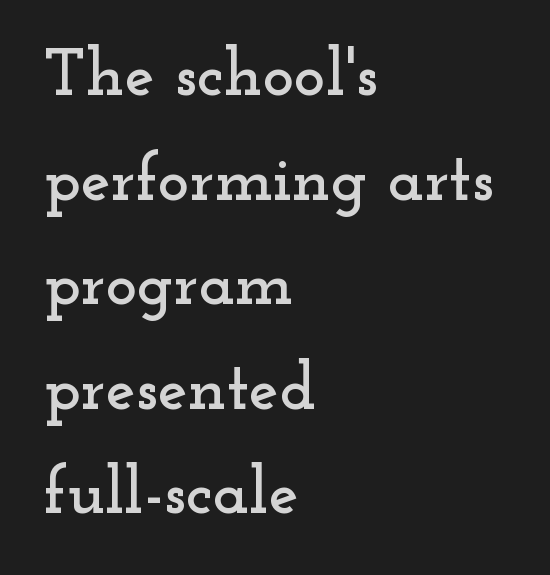
The image shows 67 px wide serif type, upright; set left-aligned, normal line spacing (1.56x), normal letter spacing, not underlined; low stroke contrast and a small x-height.
